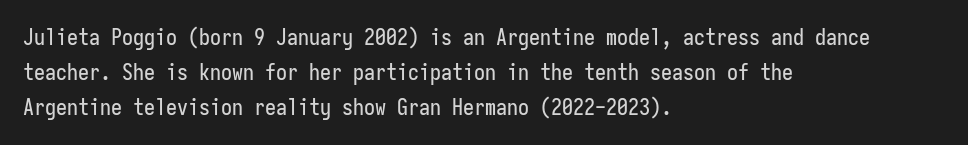
The letters stand straight up with perfectly vertical stems. The strip under each line holds only bare page. Each new line begins a customary step beneath the previous one. Inter-character spacing is left at the font's built-in metrics. The paragraph shown leans on its left margin.
